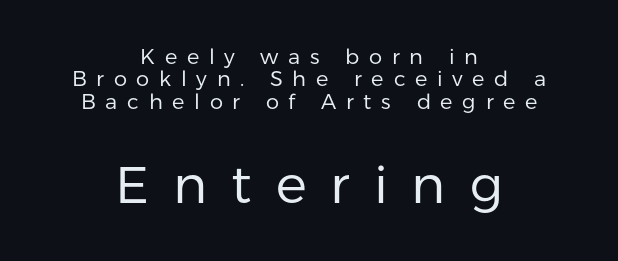
Nope, no serifs anywhere on these letters. Unbolded letterforms with no extra heft. Here the second block reads like a headline and the first like body copy. This is the regular roman posture of the typeface.
